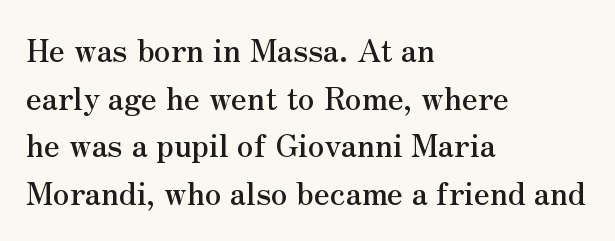
{"serif": "yes", "italic": "no", "width": "normal", "stroke_contrast": "medium", "x_height": "small", "monospaced": "no", "underline": "no", "align": "left", "line_spacing": "normal", "line_spacing_ratio": 1.54, "letter_spacing": "normal", "letter_spacing_em": 0.0, "glyph_px": 31}
